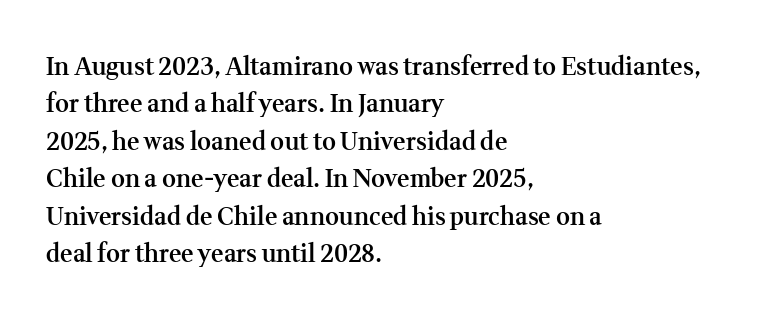
Summary of vertical rhythm: regular, with standard interline spacing. Do the letters lean? They stand straight. The passage is arranged the way most books set body copy — flush left. Bare-footed words on every line. The gaps between neighbouring characters are ordinary and unremarkable.
